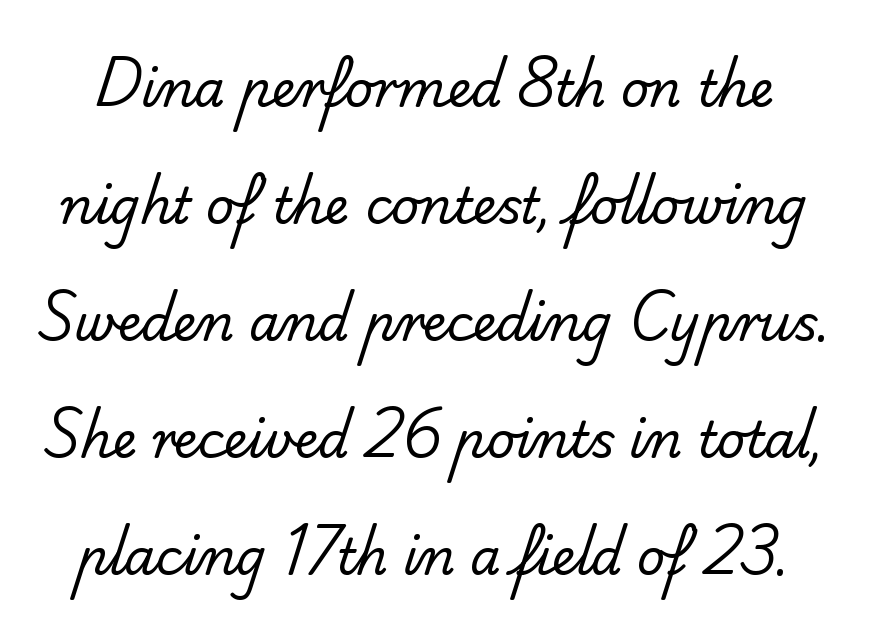
{"serif": "no", "bold": "no", "weight": "regular", "width": "normal", "stroke_contrast": "low", "x_height": "small", "monospaced": "no", "underline": "no", "line_spacing": "loose", "line_spacing_ratio": 2.39, "letter_spacing": "normal", "letter_spacing_em": 0.0, "glyph_px": 49}
